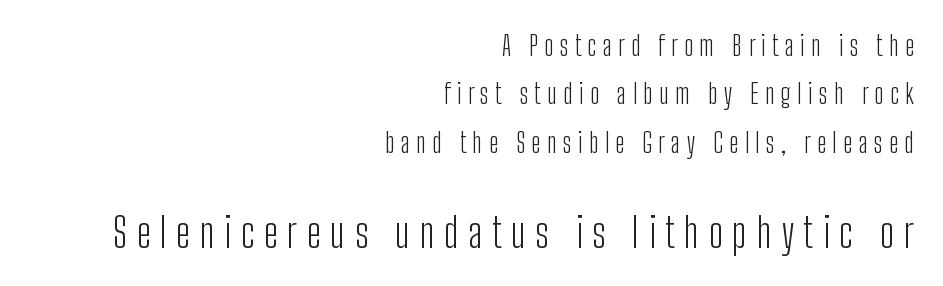
Q: Is the text bold? A: No.
Q: Is the text italic (slanted)? A: No, it is upright.
Q: Is the typeface a serif or a sans-serif typeface? A: Sans-serif.
Q: Is the text underlined? A: No.
Q: How is the paragraph aligned? A: Right-aligned.
Q: Is the spacing between letters normal or unusually wide? A: Unusually wide.
Q: Which block of text is set in a larger size, the first (top) or the second (bottom)? A: The second (bottom) one.
Q: Width (condensed, normal, or wide)? A: Condensed.
Q: Stroke contrast? A: Low.
Q: x-height? A: Medium.
Q: Monospaced? A: No.
